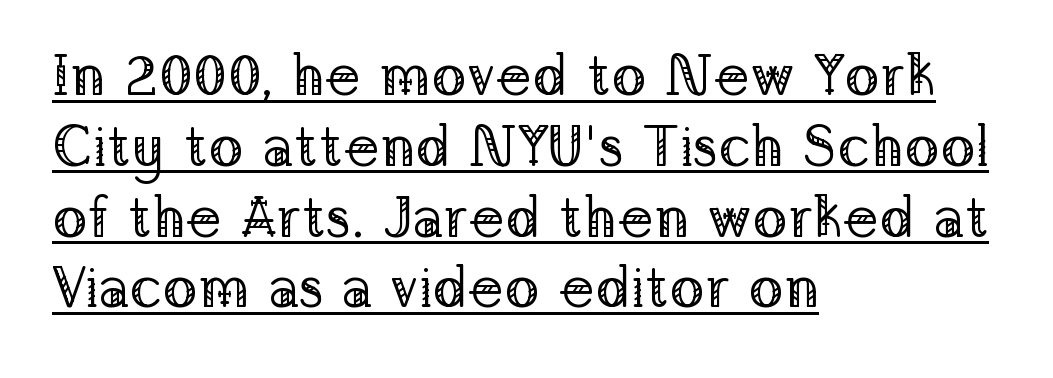
The image shows 58 px regular-weight serif type, upright; set left-aligned, line spacing 1.22x, normal letter spacing, underlined; low stroke contrast and a medium x-height.
